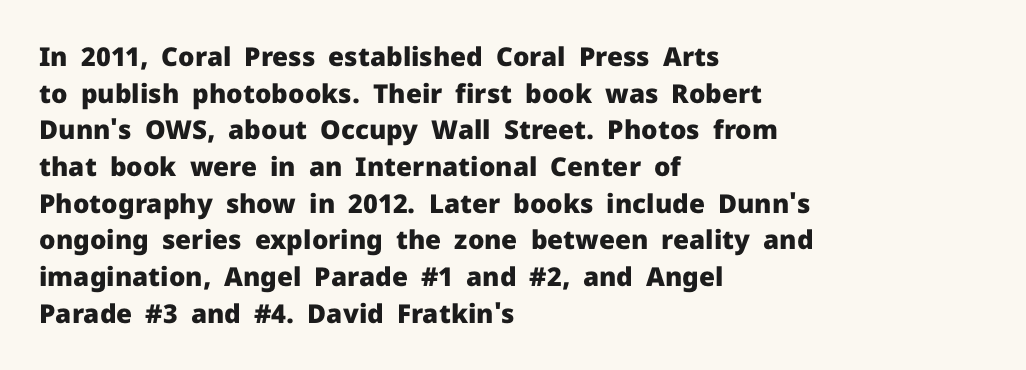
{"italic": "no", "bold": "yes", "underline": "no", "align": "left", "line_spacing": "normal", "line_spacing_ratio": 1.41, "letter_spacing": "normal", "letter_spacing_em": 0.0, "glyph_px": 26}
